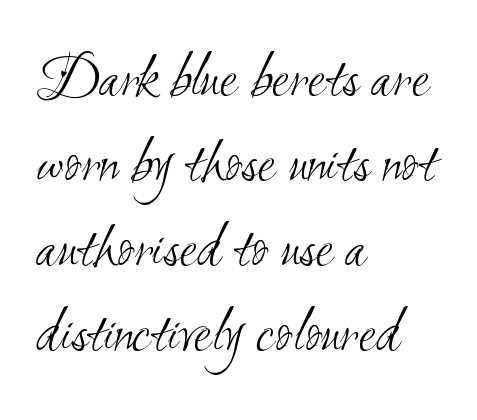
Notice how the passage keeps a crisp vertical edge on the left only. Bare-footed words on every line. Weight class: somewhere from thin through regular. Font category for this specimen: sans-serif.
